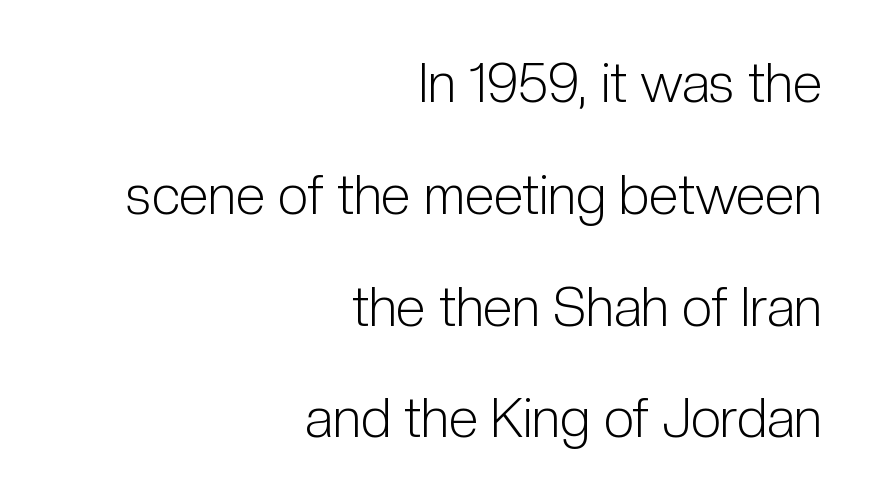
{"serif": "no", "italic": "no", "bold": "no", "weight": "light", "width": "condensed", "stroke_contrast": "low", "x_height": "medium", "monospaced": "no", "underline": "no", "align": "right", "line_spacing": "loose", "line_spacing_ratio": 2.07, "letter_spacing": "normal", "letter_spacing_em": 0.0, "glyph_px": 54}
